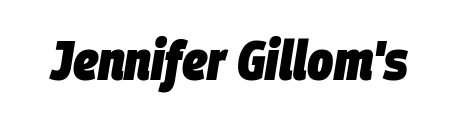
The image shows 55 px heavy, condensed type, italic (leaning right); set normal letter spacing, not underlined; low stroke contrast and a large x-height.
